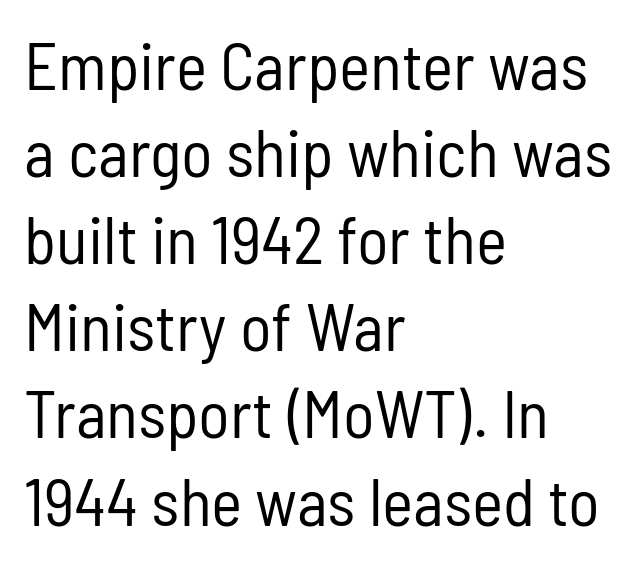
The image shows 66 px regular-weight, condensed sans-serif type, upright; set left-aligned, normal line spacing (1.32x), normal letter spacing, not underlined; low stroke contrast and a medium x-height.
